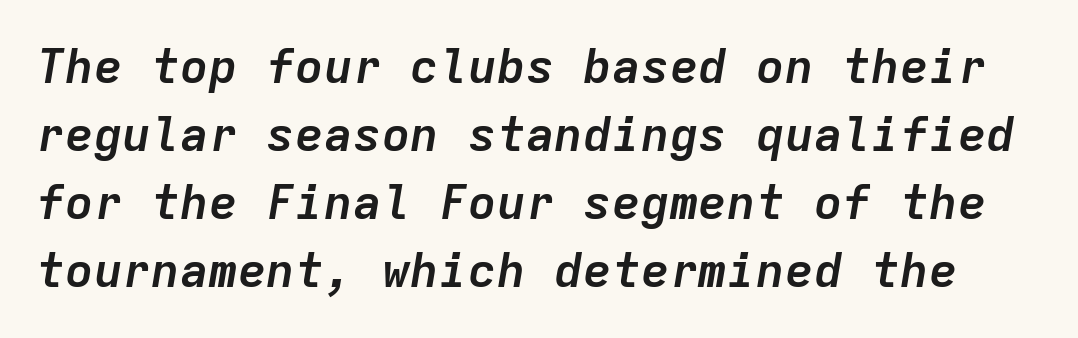
{"italic": "yes", "lean": "right", "slant_degrees": 9, "bold": "yes", "weight": "semibold", "width": "normal", "stroke_contrast": "low", "x_height": "medium", "monospaced": "yes", "underline": "no", "line_spacing": "normal", "line_spacing_ratio": 1.42, "letter_spacing": "normal", "letter_spacing_em": 0.0, "glyph_px": 48}
